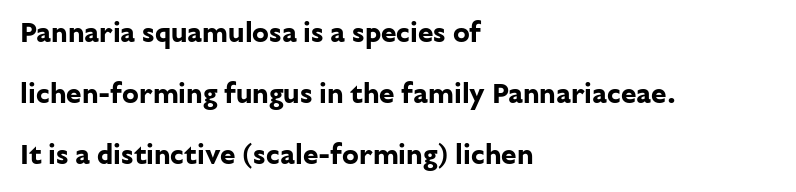
{"serif": "no", "italic": "no", "bold": "yes", "weight": "bold", "width": "normal", "stroke_contrast": "low", "x_height": "medium", "monospaced": "no", "underline": "no", "align": "left", "line_spacing": "loose", "line_spacing_ratio": 2.18, "letter_spacing": "normal", "letter_spacing_em": 0.0, "glyph_px": 28}
